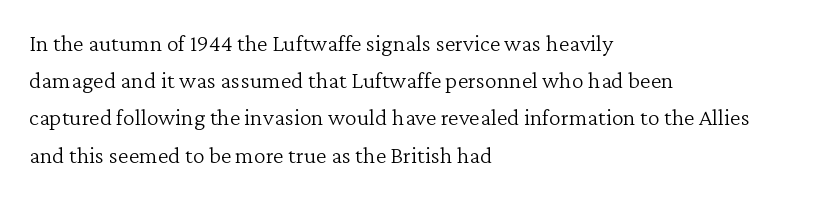
{"italic": "no", "bold": "no", "underline": "no", "align": "left", "line_spacing": "normal", "line_spacing_ratio": 1.55, "letter_spacing": "normal", "letter_spacing_em": 0.0, "glyph_px": 24}
